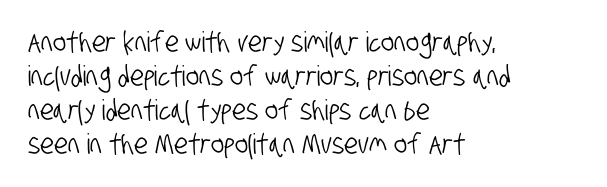
{"serif": "no", "width": "condensed", "stroke_contrast": "low", "x_height": "large", "monospaced": "no", "underline": "no", "align": "left", "line_spacing_ratio": 1.21, "letter_spacing": "normal", "letter_spacing_em": 0.0, "glyph_px": 28}
